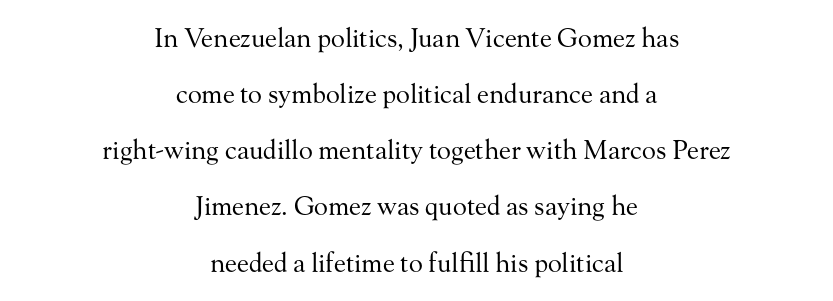
Tracking value appears to be zero — textbook default spacing. No extra ink here — the face is not bold. Is the block centered? Yes — each line is placed symmetrically about the middle. Successive baselines arrive slowly, with a big drop between each. Just letters on the line, the space beneath them empty.
